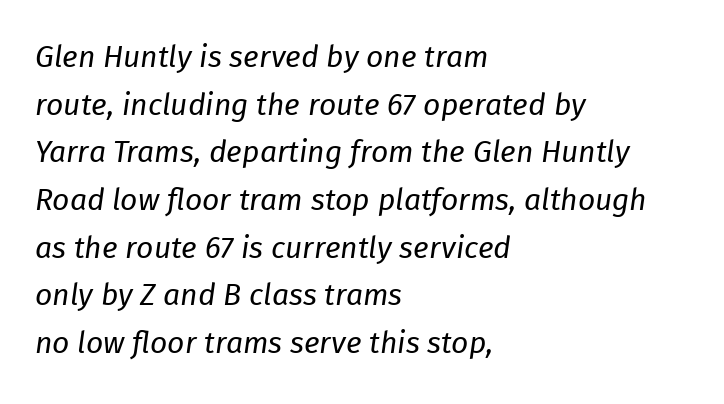
{"italic": "yes", "lean": "right", "slant_degrees": 8, "bold": "no", "weight": "regular", "width": "normal", "stroke_contrast": "low", "x_height": "medium", "monospaced": "no", "underline": "no", "align": "left", "line_spacing": "normal", "line_spacing_ratio": 1.59, "letter_spacing": "normal", "letter_spacing_em": 0.0, "glyph_px": 30}
